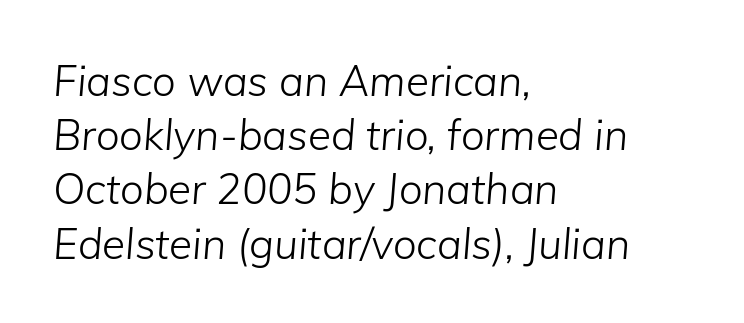
{"italic": "yes", "lean": "right", "slant_degrees": 5, "bold": "no", "weight": "light", "width": "normal", "stroke_contrast": "low", "x_height": "medium", "monospaced": "no", "underline": "no", "align": "left", "line_spacing": "normal", "line_spacing_ratio": 1.29, "letter_spacing": "normal", "letter_spacing_em": 0.0, "glyph_px": 42}
